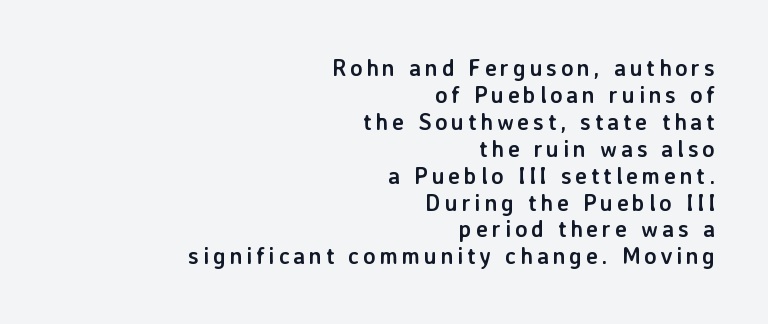
{"italic": "no", "bold": "yes", "underline": "no", "align": "right", "line_spacing_ratio": 1.17, "glyph_px": 23}
